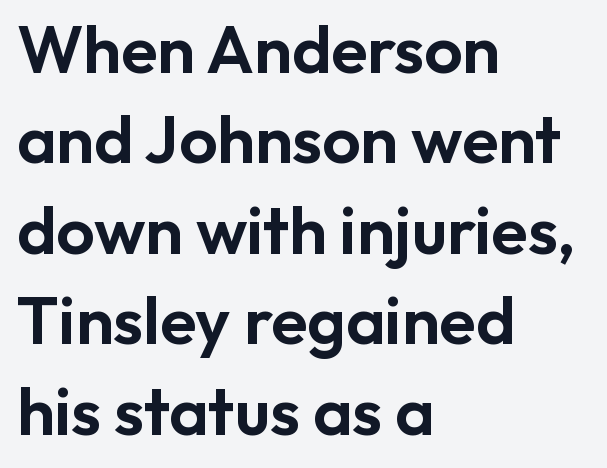
{"serif": "no", "italic": "no", "width": "normal", "stroke_contrast": "low", "x_height": "medium", "monospaced": "no", "underline": "no", "align": "left", "line_spacing": "normal", "line_spacing_ratio": 1.35, "letter_spacing": "normal", "letter_spacing_em": 0.0, "glyph_px": 67}
